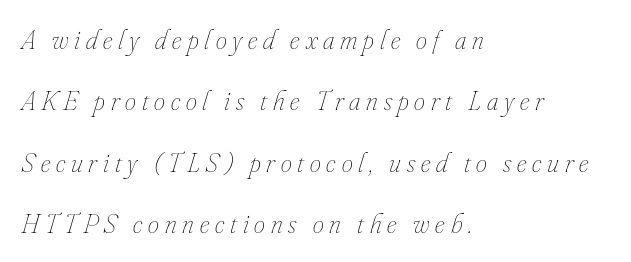
The image shows 28 px thin, condensed type, italic (leaning right); set left-aligned, loose line spacing (2.19x), unusually wide letter spacing (+0.21 em), not underlined; low stroke contrast and a small x-height.
